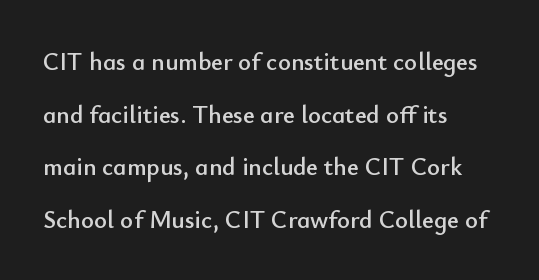
{"italic": "no", "underline": "no", "align": "left", "line_spacing": "loose", "line_spacing_ratio": 2.11, "letter_spacing": "normal", "letter_spacing_em": 0.0, "glyph_px": 25}
